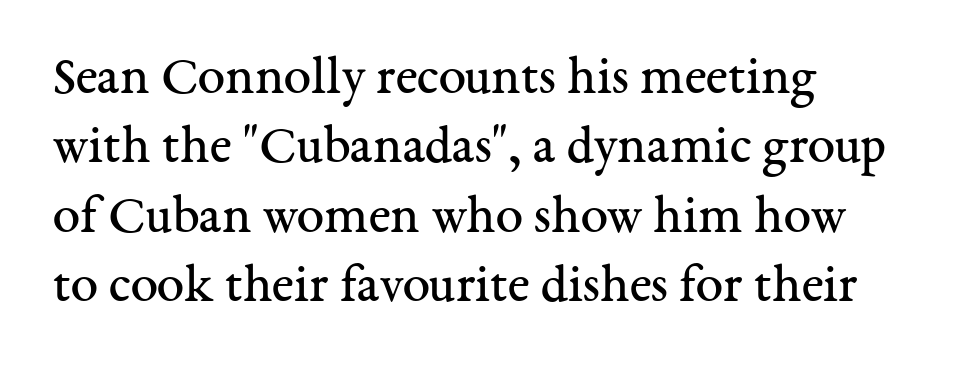
Q: Is the text bold? A: No.
Q: Is the text italic (slanted)? A: No, it is upright.
Q: Is the typeface a serif or a sans-serif typeface? A: Serif.
Q: Is the text underlined? A: No.
Q: How is the paragraph aligned? A: Left-aligned.
Q: Is the spacing between letters normal or unusually wide? A: Normal.
Q: Is the spacing between lines tight, normal or loose? A: Normal.
Q: Width (condensed, normal, or wide)? A: Normal.
Q: Stroke contrast? A: Medium.
Q: x-height? A: Medium.
Q: Monospaced? A: No.
